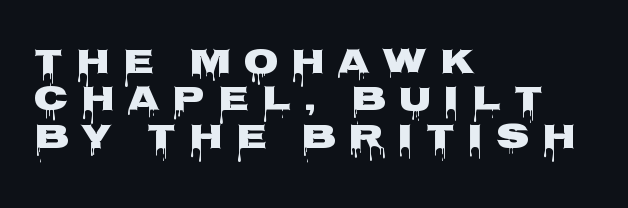
The image shows 36 px heavy, wide sans-serif type, upright; set left-aligned, tight line spacing (1.04x), unusually wide letter spacing (+0.35 em), not underlined; low stroke contrast and a large x-height.
